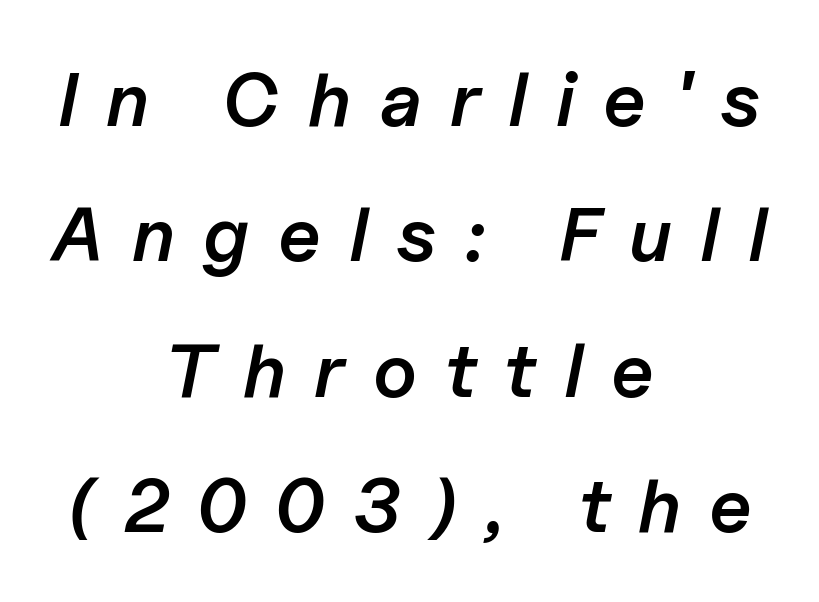
{"italic": "yes", "lean": "right", "slant_degrees": 11, "bold": "semi", "weight": "semibold", "width": "normal", "stroke_contrast": "low", "x_height": "medium", "monospaced": "no", "underline": "no", "align": "center", "line_spacing_ratio": 1.78, "letter_spacing": "wide", "letter_spacing_em": 0.37, "glyph_px": 76}
